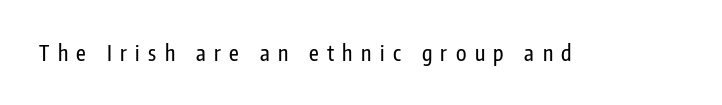
Do the letters lean? They stand straight. Type without underlining. Is the letter spacing exaggerated? Yes — the characters are pushed far apart.
